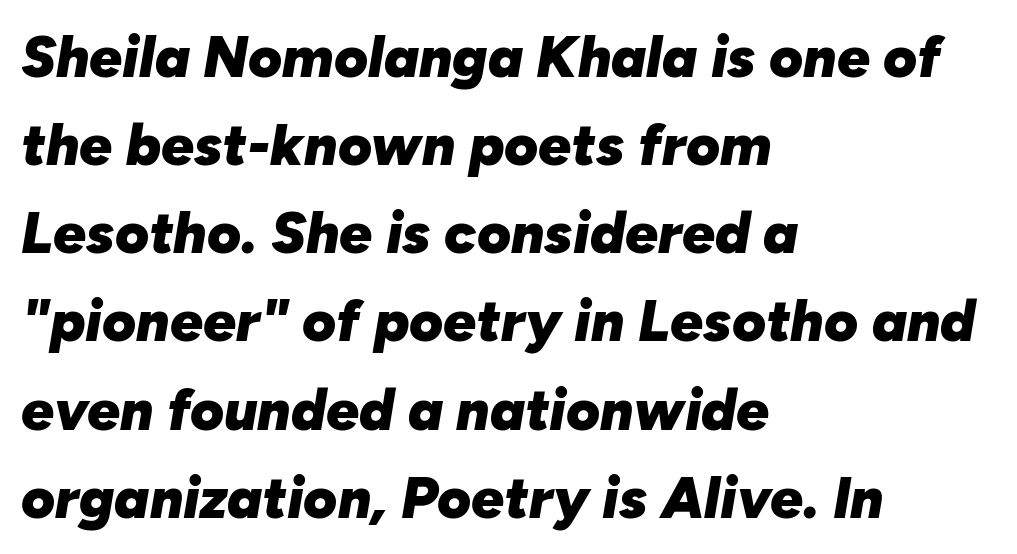
Q: Is the text bold? A: Yes.
Q: Is the text italic (slanted)? A: Yes, it leans right by about 10 degrees.
Q: Is the text underlined? A: No.
Q: How is the paragraph aligned? A: Left-aligned.
Q: Is the spacing between letters normal or unusually wide? A: Normal.
Q: Is the spacing between lines tight, normal or loose? A: Normal.
Q: Width (condensed, normal, or wide)? A: Normal.
Q: Stroke contrast? A: Low.
Q: x-height? A: Medium.
Q: Monospaced? A: No.
